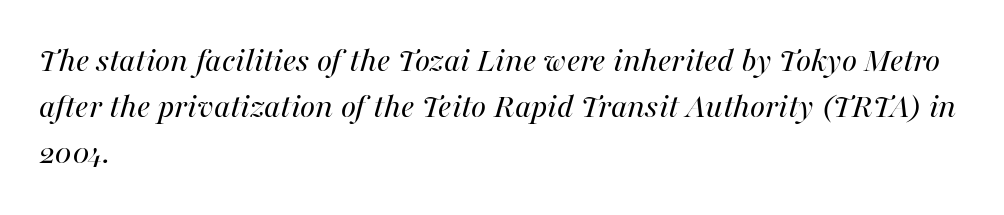
The typography opts for an oblique posture over an upright one. The passage is arranged the way most books set body copy — flush left. Here the designer chose a conventional face with non-uniform glyph widths. Stem width sits at or under what a default text font uses.
